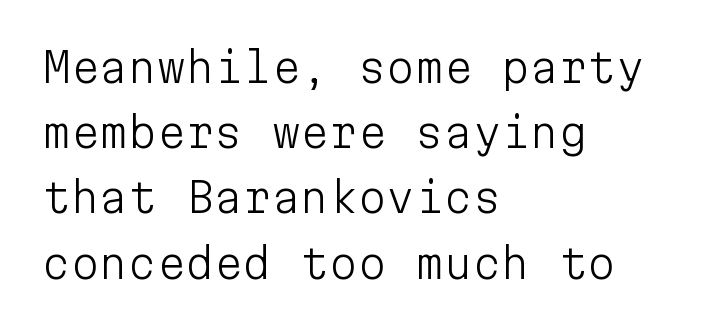
{"serif": "no", "italic": "no", "bold": "no", "weight": "light", "width": "normal", "stroke_contrast": "low", "x_height": "medium", "monospaced": "yes", "underline": "no", "align": "left", "line_spacing": "normal", "line_spacing_ratio": 1.59, "letter_spacing": "normal", "letter_spacing_em": 0.0, "glyph_px": 41}
